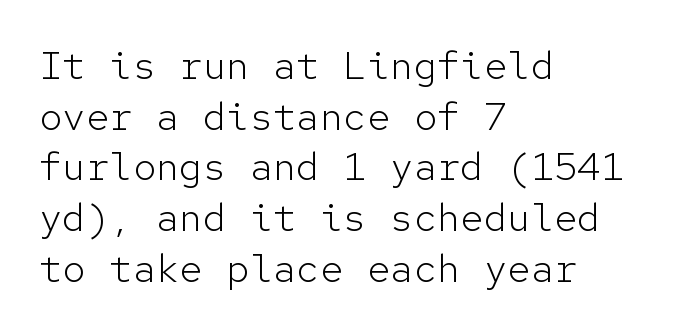
Q: Is the text bold? A: No.
Q: Is the text italic (slanted)? A: No, it is upright.
Q: Is the typeface a serif or a sans-serif typeface? A: Sans-serif.
Q: Is the text underlined? A: No.
Q: How is the paragraph aligned? A: Left-aligned.
Q: Is the spacing between letters normal or unusually wide? A: Normal.
Q: Is the spacing between lines tight, normal or loose? A: Normal.
Q: Width (condensed, normal, or wide)? A: Normal.
Q: Stroke contrast? A: Low.
Q: x-height? A: Medium.
Q: Monospaced? A: Yes.
